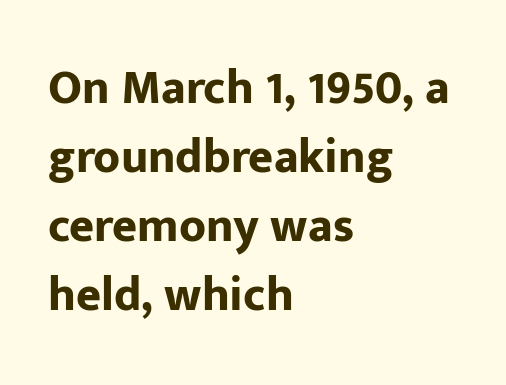
{"serif": "no", "italic": "no", "bold": "yes", "weight": "bold", "width": "normal", "stroke_contrast": "low", "x_height": "medium", "monospaced": "no", "underline": "no", "align": "left", "line_spacing": "normal", "line_spacing_ratio": 1.44, "letter_spacing": "normal", "letter_spacing_em": 0.0, "glyph_px": 48}
